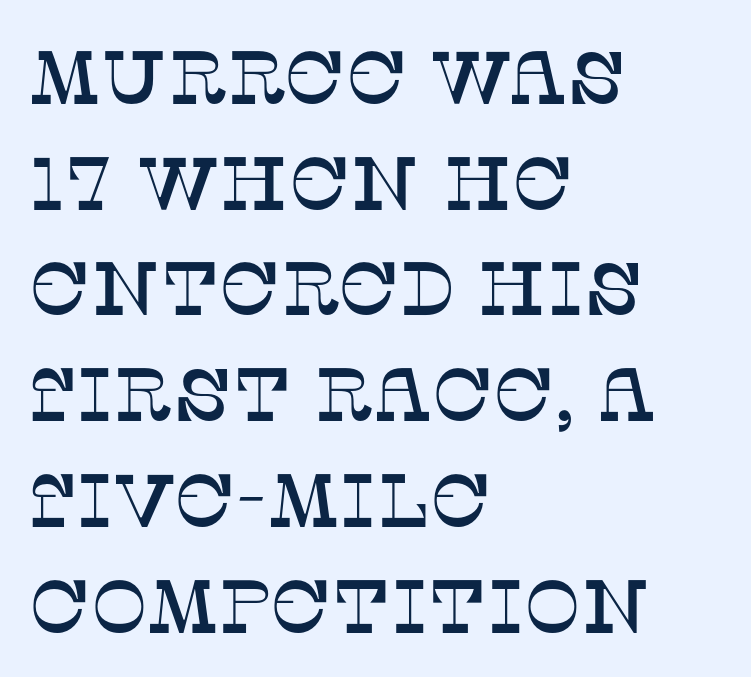
{"serif": "yes", "italic": "no", "width": "normal", "stroke_contrast": "low", "x_height": "large", "monospaced": "no", "underline": "no", "align": "left", "line_spacing": "normal", "line_spacing_ratio": 1.41, "letter_spacing": "normal", "letter_spacing_em": 0.0, "glyph_px": 75}
